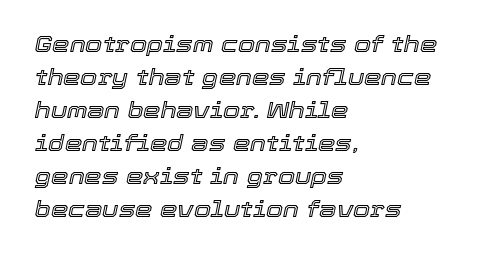
Q: Is the text italic (slanted)? A: Yes, it leans right by about 12 degrees.
Q: Is the text underlined? A: No.
Q: How is the paragraph aligned? A: Left-aligned.
Q: Is the spacing between letters normal or unusually wide? A: Normal.
Q: Is the spacing between lines tight, normal or loose? A: Normal.
